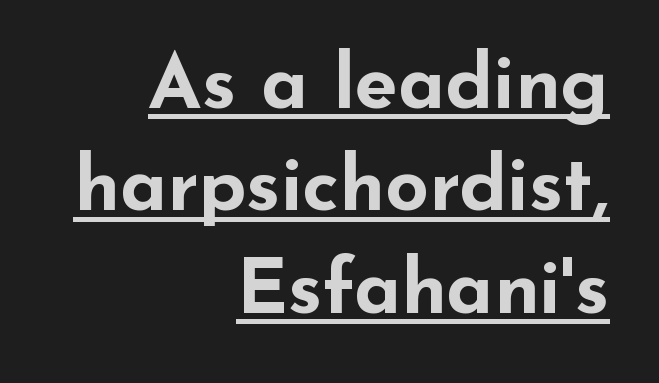
The leading is moderate, giving the passage an even texture. Ascenders rise straight up at ninety degrees. No feet cap the strokes, marking this as sans-serif type. The passage shown is typed in a proportional face where columns would drift. Caption: lettering with a line underneath. The ragged edge is on the left, which tells us the setting is flush right.
